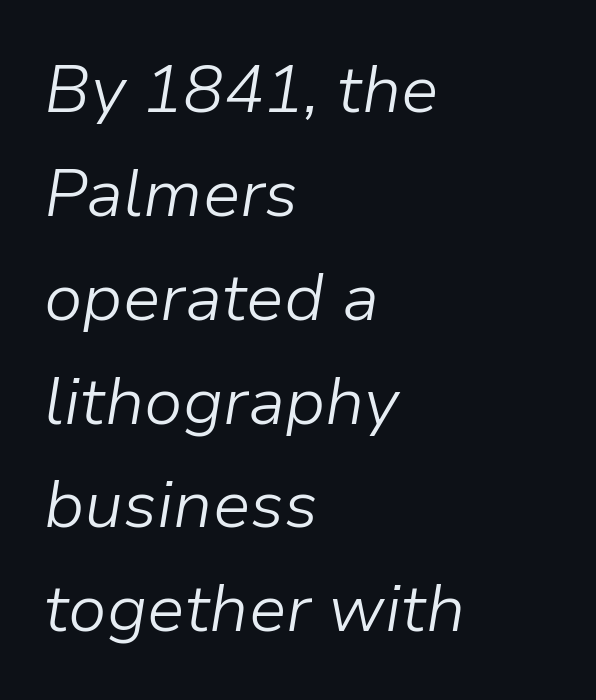
The image shows 67 px light type, italic (leaning right); set left-aligned, normal line spacing (1.55x), normal letter spacing, not underlined; low stroke contrast and a medium x-height.
